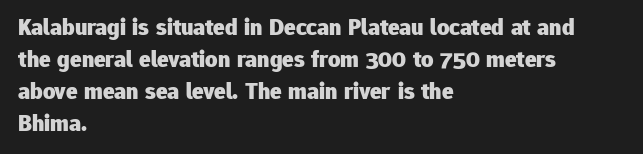
{"italic": "no", "bold": "yes", "underline": "no", "align": "left", "line_spacing": "normal", "line_spacing_ratio": 1.33, "letter_spacing": "normal", "letter_spacing_em": 0.0, "glyph_px": 24}
